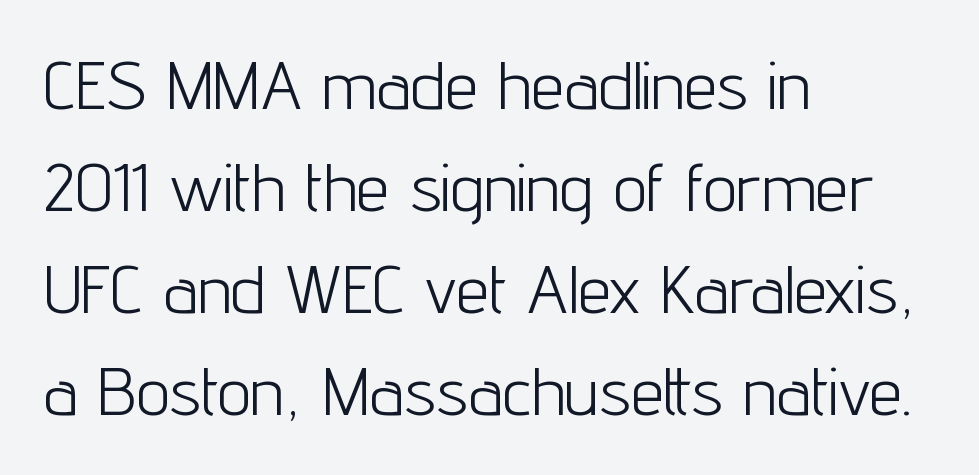
{"serif": "no", "italic": "no", "bold": "no", "weight": "light", "width": "condensed", "stroke_contrast": "low", "x_height": "medium", "monospaced": "no", "underline": "no", "align": "left", "line_spacing": "normal", "line_spacing_ratio": 1.52, "letter_spacing": "normal", "letter_spacing_em": 0.0, "glyph_px": 67}
